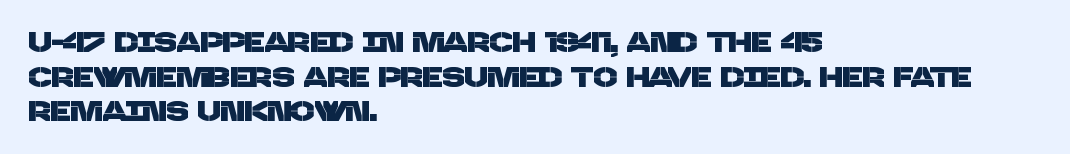
{"serif": "no", "width": "normal", "stroke_contrast": "low", "x_height": "large", "monospaced": "no", "underline": "no", "align": "left", "line_spacing_ratio": 1.24, "letter_spacing": "normal", "letter_spacing_em": 0.0, "glyph_px": 28}
